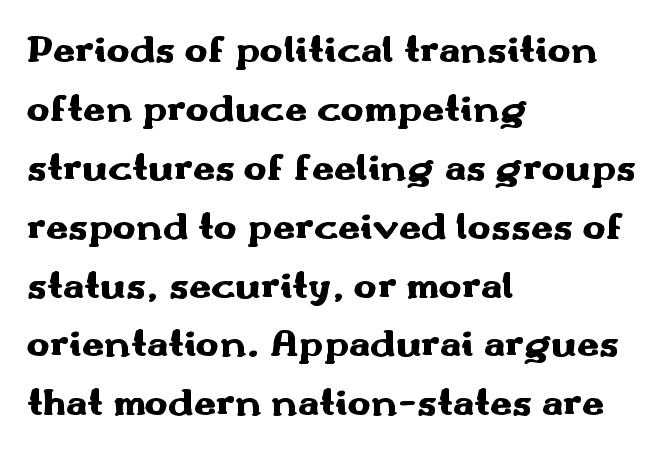
Q: Is the text bold? A: Yes.
Q: Is the text italic (slanted)? A: No, it is upright.
Q: Is the typeface a serif or a sans-serif typeface? A: Sans-serif.
Q: Is the text underlined? A: No.
Q: How is the paragraph aligned? A: Left-aligned.
Q: Is the spacing between letters normal or unusually wide? A: Normal.
Q: Is the spacing between lines tight, normal or loose? A: Normal.
Q: Width (condensed, normal, or wide)? A: Wide.
Q: Stroke contrast? A: Medium.
Q: x-height? A: Small.
Q: Monospaced? A: No.
